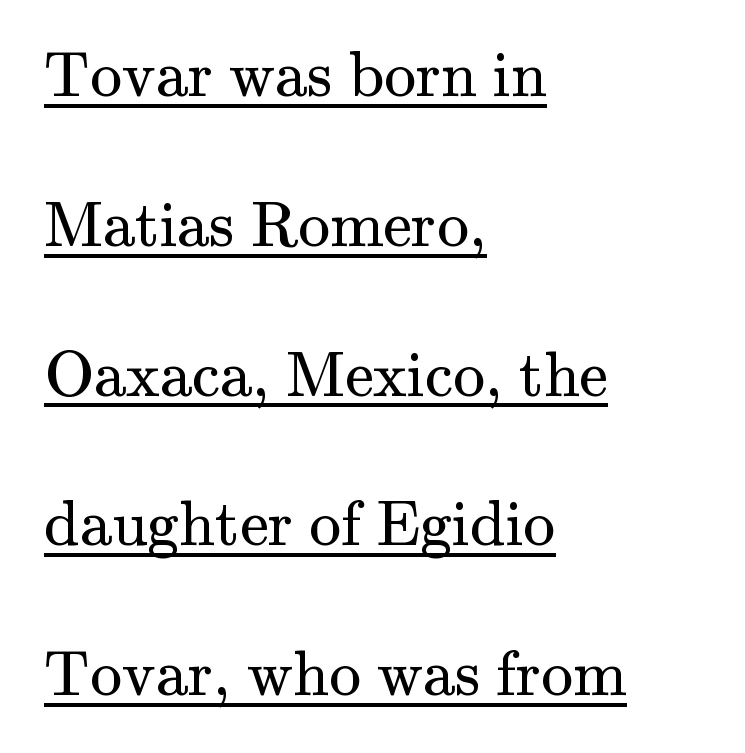
The setting favours the left margin, as ordinary paragraphs usually do. The passage shown is typeset with a serif family. Bold? No — there's no thickening of the strokes. Do the characters align in a grid? No, the font is proportional. Vertically, the passage feels expansive, rows floating well apart.
